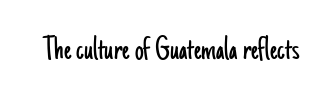
Looks like regular typesetting: each glyph gets only the width it needs. Inter-character spacing is left at the font's built-in metrics. Lines of text with bare space underneath. No chunkiness to these letters — they're not bold.
